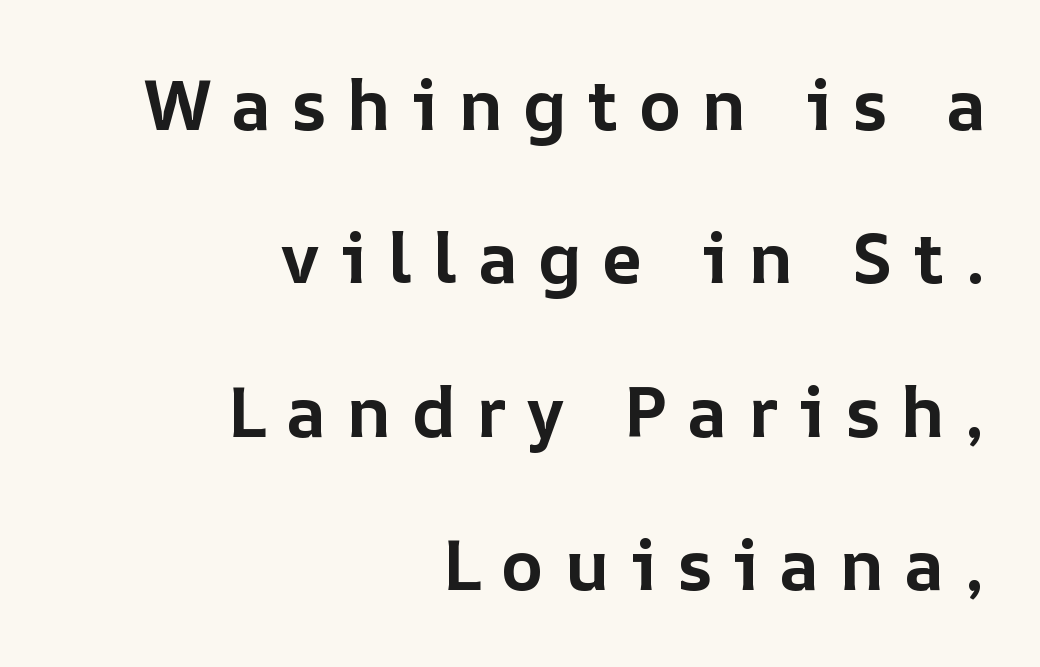
In terms of weight, the rendering is a true, heavy bold. The block of text is sparse from top to bottom, with ample space between rows. Teacher's note: observe the even right margin — that is flush-right alignment. Beneath every word, the page is bare. Spacing between characters has been opened up far beyond the box default.
